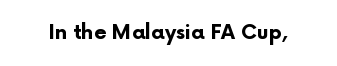
The image shows 20 px bold type, upright; set normal letter spacing, not underlined.
